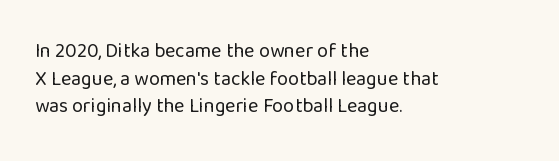
{"italic": "no", "bold": "no", "underline": "no", "align": "left", "line_spacing": "normal", "line_spacing_ratio": 1.38, "letter_spacing": "normal", "letter_spacing_em": 0.0, "glyph_px": 20}
